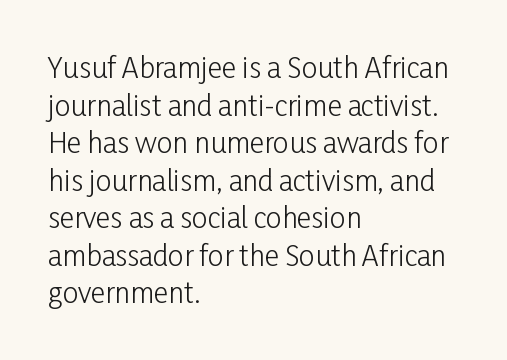
Q: Is the text bold? A: No.
Q: Is the text italic (slanted)? A: No, it is upright.
Q: Is the typeface a serif or a sans-serif typeface? A: Sans-serif.
Q: Is the text underlined? A: No.
Q: How is the paragraph aligned? A: Left-aligned.
Q: Is the spacing between letters normal or unusually wide? A: Normal.
Q: Is the spacing between lines tight, normal or loose? A: Normal.
Q: Width (condensed, normal, or wide)? A: Condensed.
Q: Stroke contrast? A: Low.
Q: x-height? A: Medium.
Q: Monospaced? A: No.
